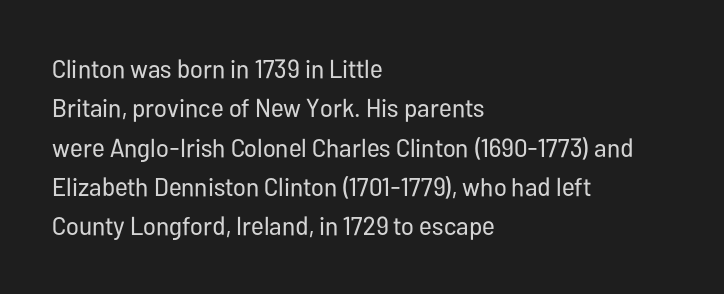
A typesetter would mark this as roman, not italic. Does the leading feel generous? No, just average. The typesetter chose a ragged-right arrangement here. The gaps between neighbouring characters are ordinary and unremarkable. Is this a heavy cut? Hardly; it is regular or lighter. The space directly below the letters is spotless.
